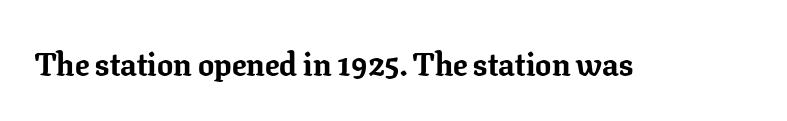
Q: Is the text bold? A: Yes.
Q: Is the text italic (slanted)? A: No, it is upright.
Q: Is the typeface a serif or a sans-serif typeface? A: Serif.
Q: Is the text underlined? A: No.
Q: Is the spacing between letters normal or unusually wide? A: Normal.
Q: Width (condensed, normal, or wide)? A: Normal.
Q: Stroke contrast? A: Low.
Q: x-height? A: Medium.
Q: Monospaced? A: No.
